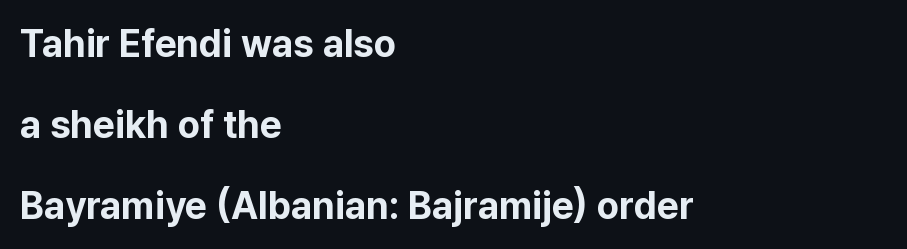
{"serif": "no", "italic": "no", "bold": "yes", "weight": "bold", "width": "normal", "stroke_contrast": "low", "x_height": "medium", "monospaced": "no", "underline": "no", "align": "left", "line_spacing": "loose", "line_spacing_ratio": 2.13, "letter_spacing": "normal", "letter_spacing_em": 0.0, "glyph_px": 38}
